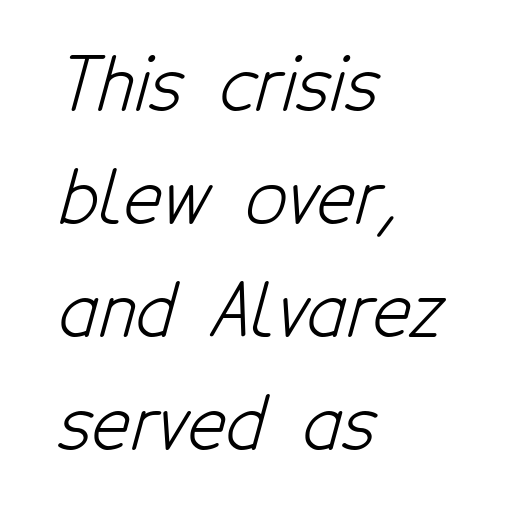
These lines are composed in type without serifs. Vertical spacing — default. The setting favours the left margin, as ordinary paragraphs usually do. The letterforms sit shoulder to shoulder at normal distance.
